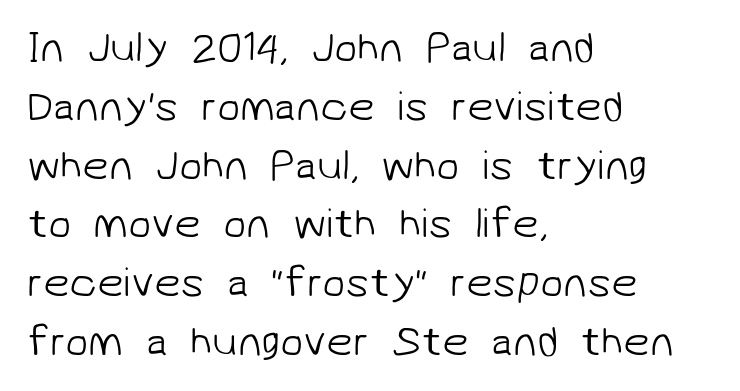
Q: Is the text bold? A: No.
Q: Is the typeface a serif or a sans-serif typeface? A: Sans-serif.
Q: Is the text underlined? A: No.
Q: How is the paragraph aligned? A: Left-aligned.
Q: Is the spacing between letters normal or unusually wide? A: Normal.
Q: Is the spacing between lines tight, normal or loose? A: Normal.
Q: Width (condensed, normal, or wide)? A: Normal.
Q: Stroke contrast? A: Low.
Q: x-height? A: Medium.
Q: Monospaced? A: No.
